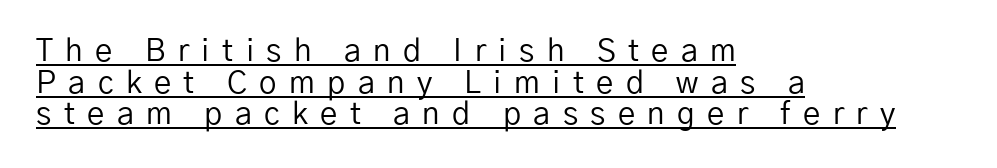
The image shows 31 px regular-weight sans-serif type, upright; set left-aligned, tight line spacing (1.02x), unusually wide letter spacing (+0.4 em), underlined; low stroke contrast and a medium x-height.
